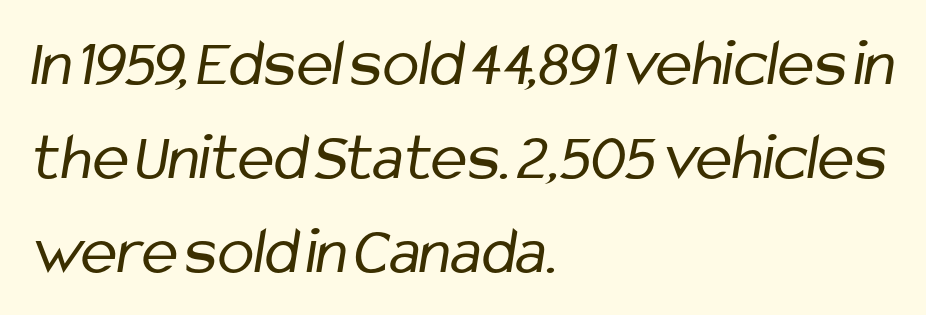
The image shows 68 px regular-weight, condensed sans-serif type; set left-aligned, normal line spacing (1.38x), normal letter spacing, not underlined; low stroke contrast and a medium x-height.
